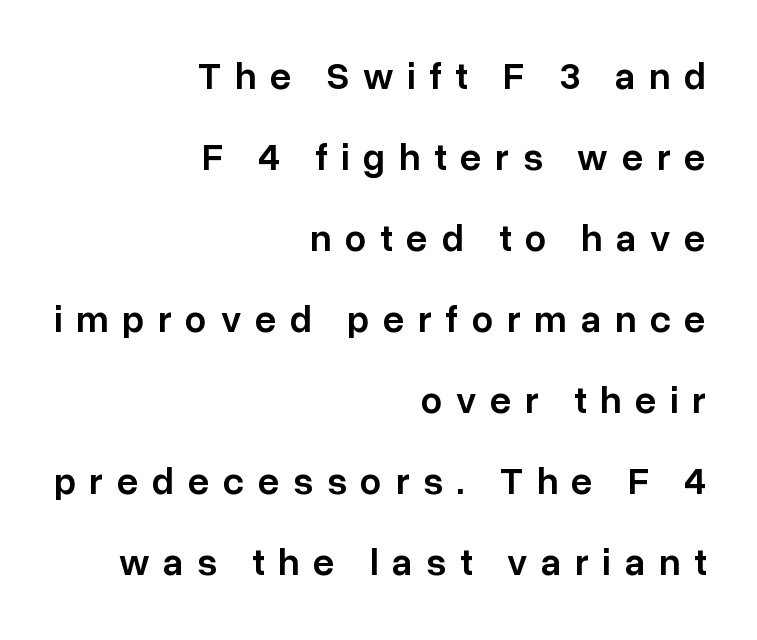
The image shows 38 px semibold sans-serif type, upright; set right-aligned, loose line spacing (2.13x), unusually wide letter spacing (+0.36 em), not underlined; low stroke contrast and a medium x-height.
